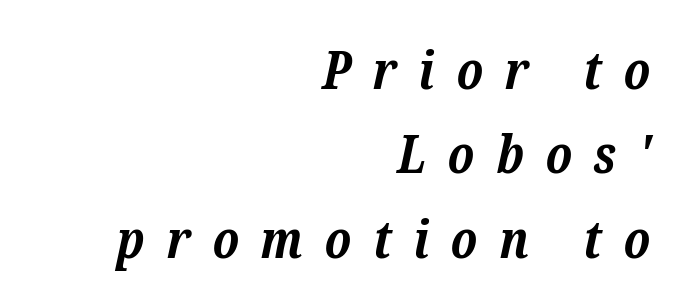
Q: Is the text bold? A: Yes.
Q: Is the text italic (slanted)? A: Yes, it leans right by about 12 degrees.
Q: Is the typeface a serif or a sans-serif typeface? A: Serif.
Q: Is the text underlined? A: No.
Q: How is the paragraph aligned? A: Right-aligned.
Q: Is the spacing between letters normal or unusually wide? A: Unusually wide.
Q: Is the spacing between lines tight, normal or loose? A: Normal.
Q: Width (condensed, normal, or wide)? A: Normal.
Q: Stroke contrast? A: Low.
Q: x-height? A: Medium.
Q: Monospaced? A: No.
